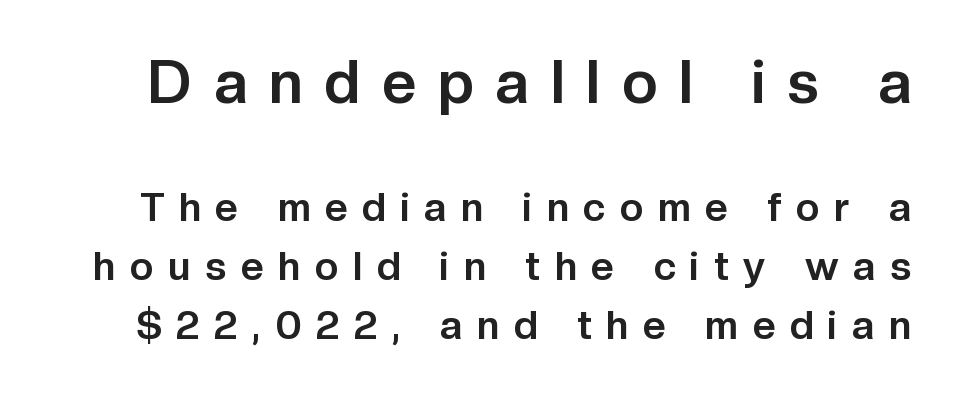
What weight is shown? A full bold with thick strokes. Is the letter spacing exaggerated? Yes — the characters are pushed far apart. Which of the two is more prominent by size? The first, at the top. One glance says typical: line gaps are just what's usual. You could not count columns in this text — the font is proportionally spaced.
